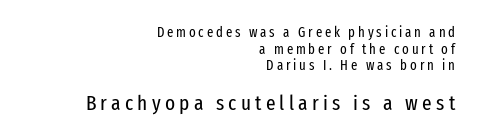
{"italic": "no", "bold": "no", "underline": "no", "align": "right", "line_spacing_ratio": 1.19, "letter_spacing": "wide", "letter_spacing_em": 0.2, "larger_block": "second", "size_ratio": 1.5, "glyph_px": 21}
